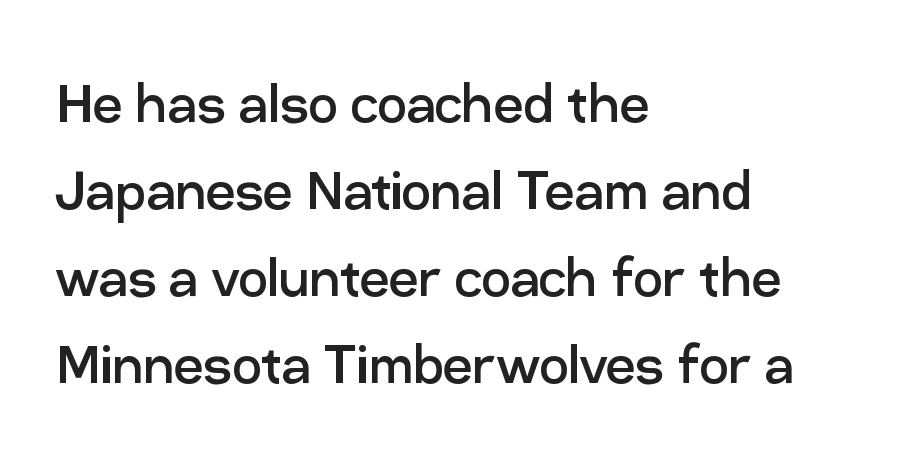
The image shows 66 px regular-weight sans-serif type, upright; set left-aligned, normal line spacing (1.32x), normal letter spacing, not underlined; low stroke contrast and a medium x-height.
